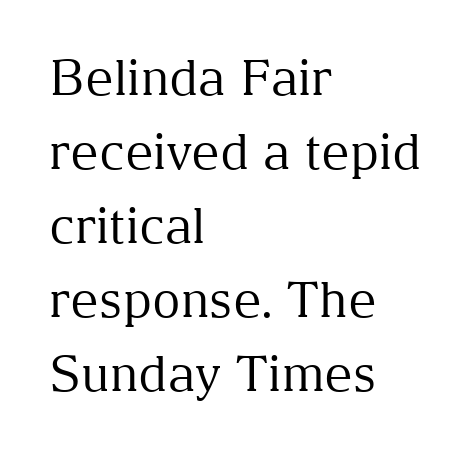
{"serif": "yes", "italic": "no", "bold": "no", "weight": "regular", "width": "normal", "stroke_contrast": "medium", "x_height": "medium", "monospaced": "no", "underline": "no", "align": "left", "line_spacing": "normal", "line_spacing_ratio": 1.51, "letter_spacing": "normal", "letter_spacing_em": 0.0, "glyph_px": 49}
